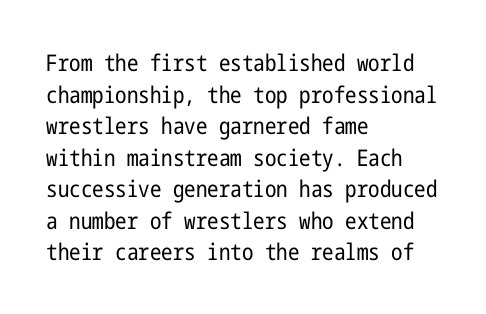
The strokes are not fattened; the text isn't bold. Beneath every word, the page is bare. Every row of glyphs begins at an identical x-position on the left. In terms of posture, this sample is upright.
